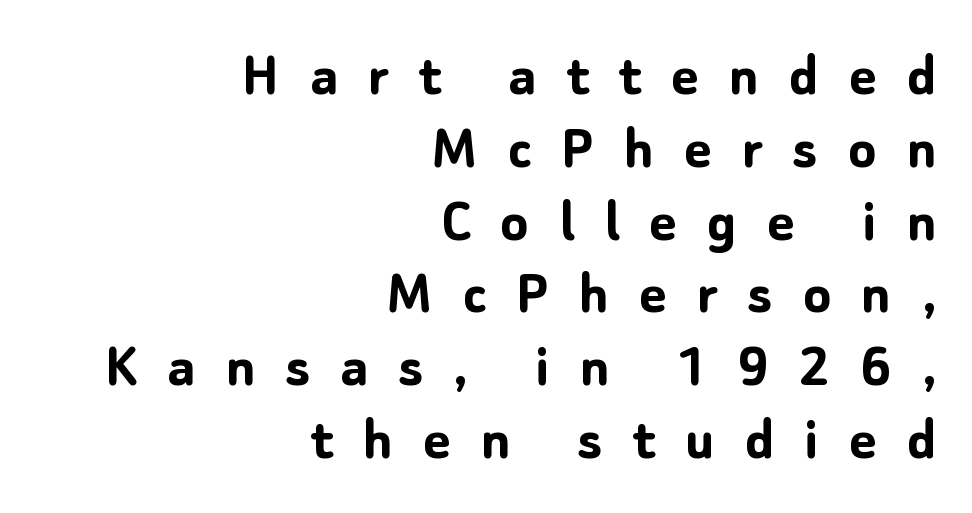
The image shows 65 px semibold sans-serif type, upright; set right-aligned, tight line spacing (1.12x), unusually wide letter spacing (+0.46 em), not underlined; low stroke contrast and a medium x-height.
